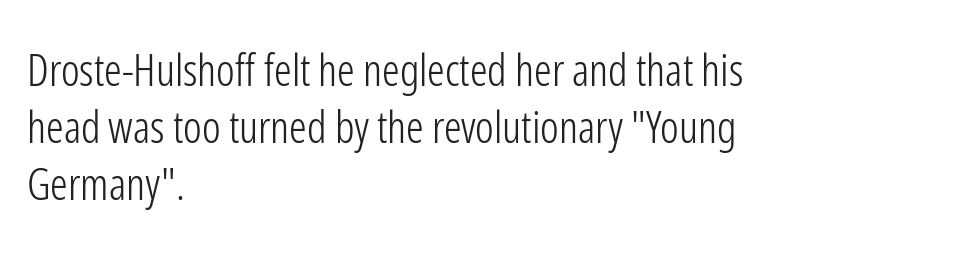
Spacing verdict: proportional, widths tailored to each character. Rule under the text: the space is simply empty. Look at the tracking — it's just the regular setting, nothing added. Bold? No — there's no thickening of the strokes. The paragraph shown leans on its left margin.
